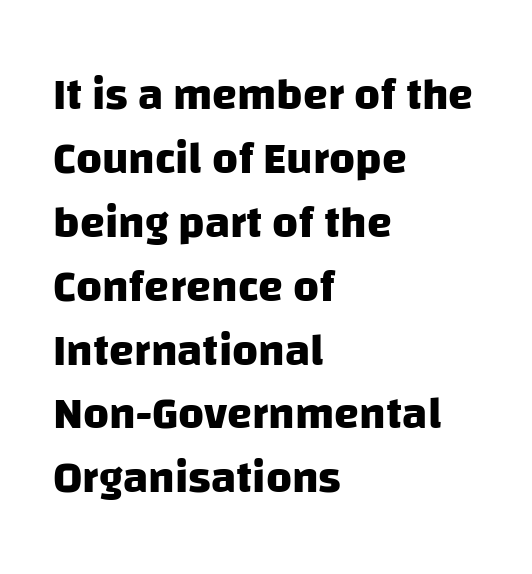
These lines stack with their left ends in a neat column. The passage shown is typed in a proportional face where columns would drift. The rendering keeps characters at their native spacing. Heft: maximum for text — a bold. Decoration check: the copy has no underline.
